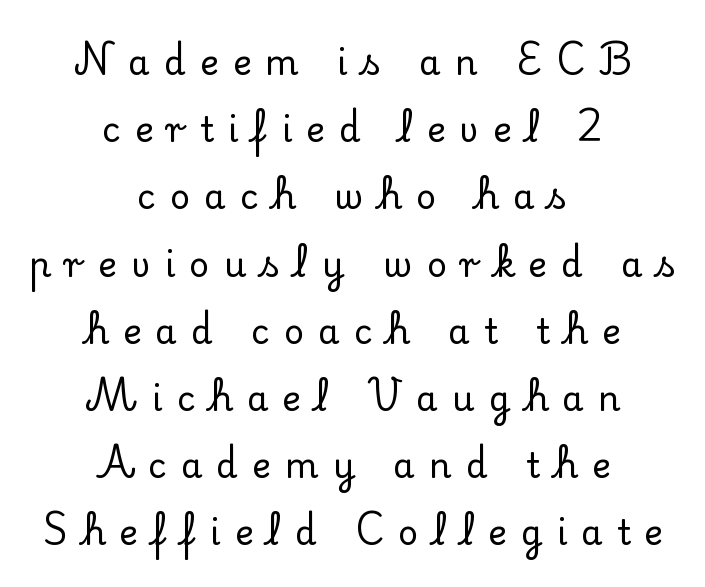
Q: Is the text italic (slanted)? A: No, it is upright.
Q: Is the typeface a serif or a sans-serif typeface? A: Serif.
Q: Is the text underlined? A: No.
Q: How is the paragraph aligned? A: Centered.
Q: Is the spacing between letters normal or unusually wide? A: Unusually wide.
Q: Is the spacing between lines tight, normal or loose? A: Loose.
Q: Width (condensed, normal, or wide)? A: Normal.
Q: Stroke contrast? A: Low.
Q: x-height? A: Small.
Q: Monospaced? A: No.
